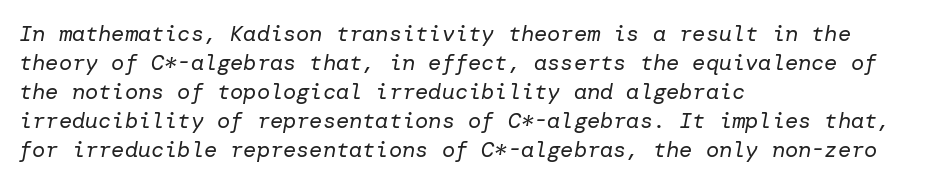
The image shows 22 px text type, italic (leaning right); set left-aligned, normal line spacing (1.32x), normal letter spacing, not underlined.
